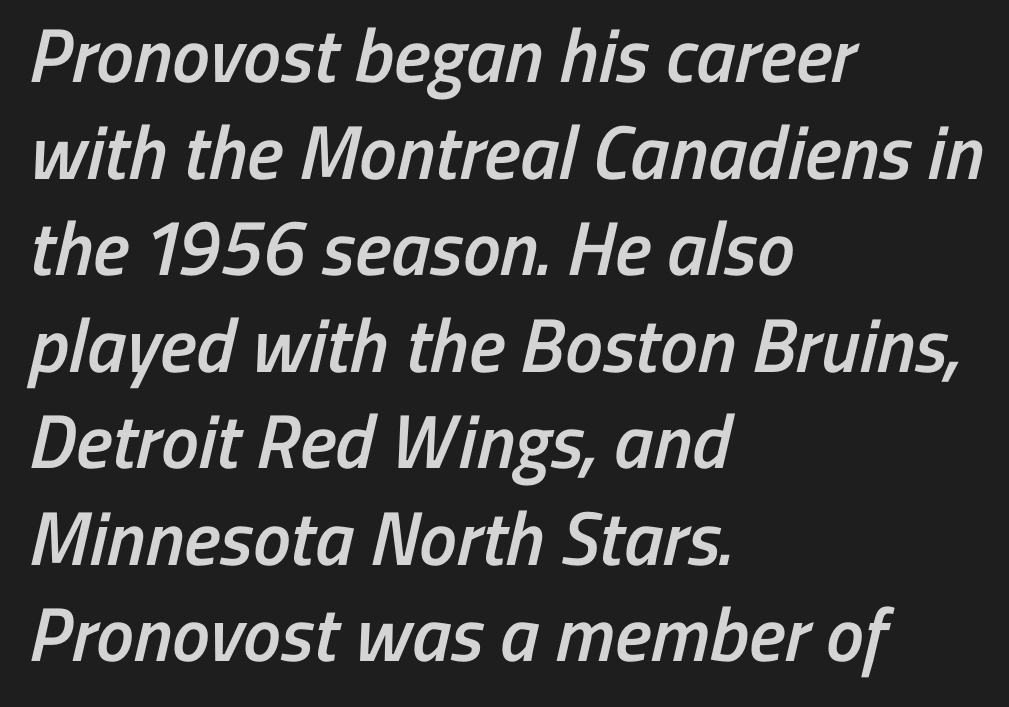
Q: Is the text bold? A: Semi-bold.
Q: Is the typeface a serif or a sans-serif typeface? A: Sans-serif.
Q: Is the text underlined? A: No.
Q: How is the paragraph aligned? A: Left-aligned.
Q: Is the spacing between letters normal or unusually wide? A: Normal.
Q: Is the spacing between lines tight, normal or loose? A: Normal.
Q: Width (condensed, normal, or wide)? A: Condensed.
Q: Stroke contrast? A: Low.
Q: x-height? A: Medium.
Q: Monospaced? A: No.
